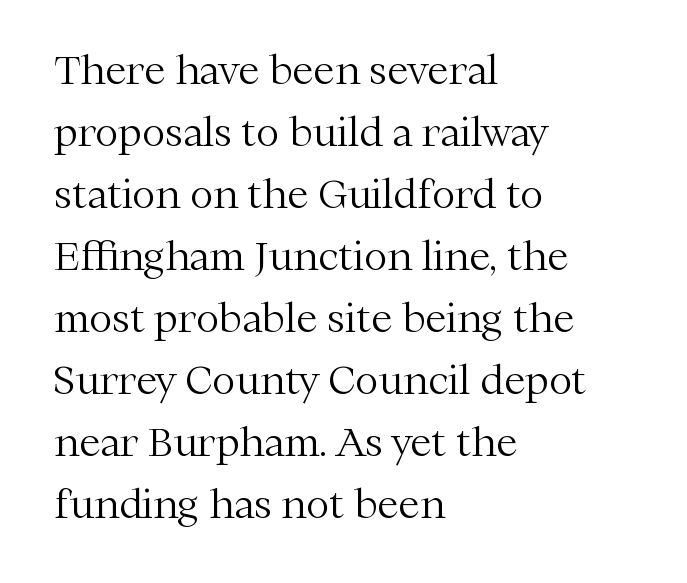
The image shows 39 px light serif type, upright; set left-aligned, normal line spacing (1.59x), normal letter spacing, not underlined; medium stroke contrast and a medium x-height.
